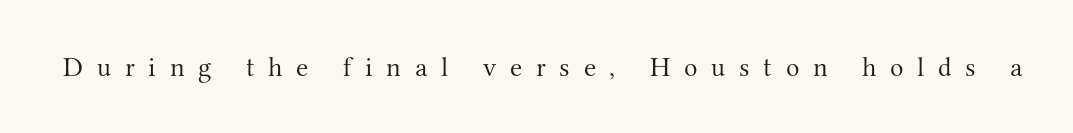
The tracking reads as deliberately expanded to a designer's eye. The typesetting does not lean heavy: it is not bold. Descender tails drop into unmarked territory. A serif font was chosen for this passage.
